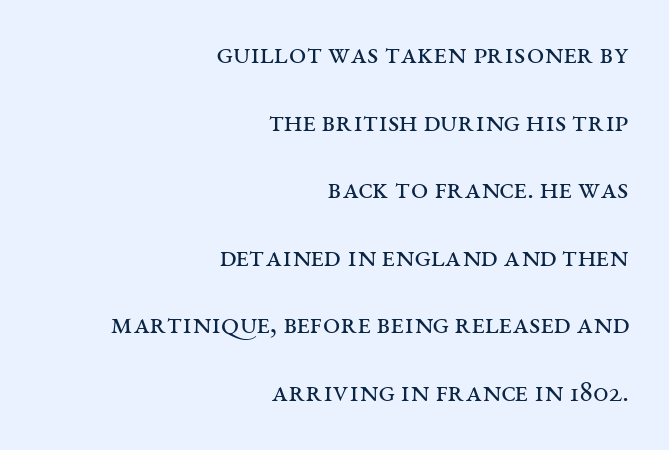
The image shows 31 px regular-weight, wide serif type, upright; set right-aligned, loose line spacing (2.18x), normal letter spacing, not underlined; medium stroke contrast and a large x-height.
